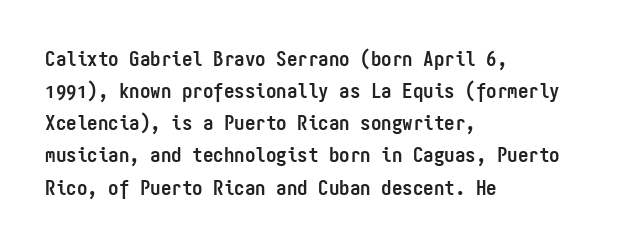
Tracking value appears to be zero — textbook default spacing. Is the type bold? Yes — the strokes are clearly thick and heavy. The block of text has a typical density, with ordinary space between rows. The rag falls on the right side of this text block. Words float on clear page, feet unadorned.
